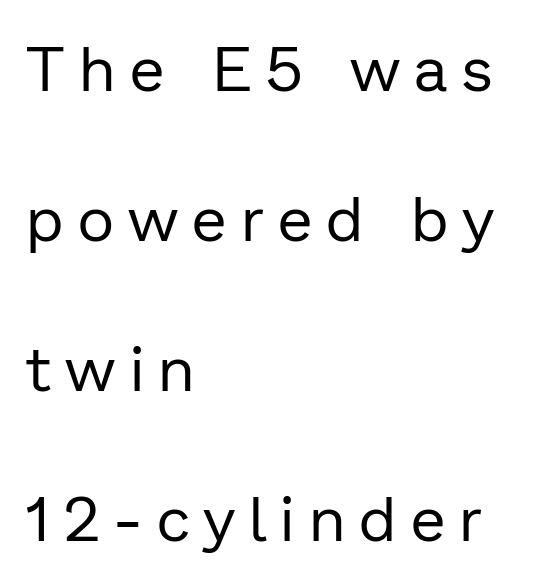
Q: Is the text bold? A: No.
Q: Is the text italic (slanted)? A: No, it is upright.
Q: Is the typeface a serif or a sans-serif typeface? A: Sans-serif.
Q: Is the text underlined? A: No.
Q: How is the paragraph aligned? A: Left-aligned.
Q: Is the spacing between letters normal or unusually wide? A: Unusually wide.
Q: Is the spacing between lines tight, normal or loose? A: Loose.
Q: Width (condensed, normal, or wide)? A: Normal.
Q: Stroke contrast? A: Low.
Q: x-height? A: Medium.
Q: Monospaced? A: No.
